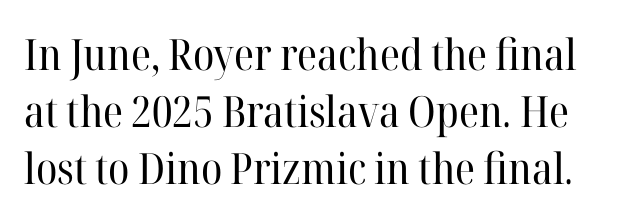
The image shows 43 px regular-weight serif type, upright; set normal line spacing (1.32x), normal letter spacing, not underlined; high stroke contrast and a medium x-height.
